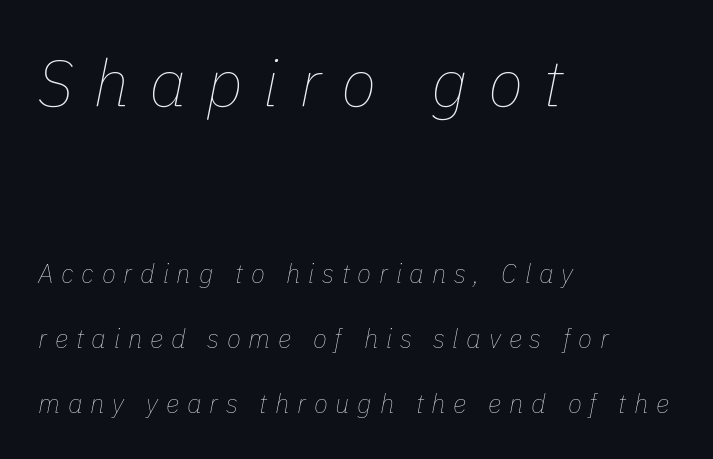
The image shows 66 px thin type, italic (leaning right); set left-aligned, loose line spacing (2.5x), unusually wide letter spacing (+0.3 em), not underlined; the first (top) block is 2.54x larger; low stroke contrast and a medium x-height.
